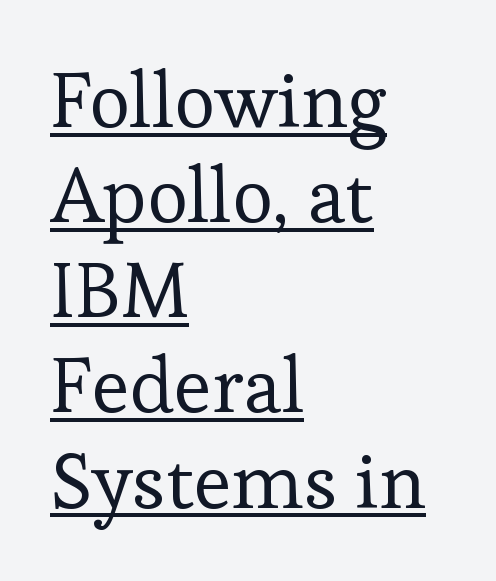
Stem width sits at or under what a default text font uses. Type style note: has serifs. The passage shown is typed in a proportional face where columns would drift. Tracking here is standard; glyphs follow each other at the usual distance. Nope, not italic — everything's standing straight. A student would call this left alignment; a typographer would say flush left, rag right.
